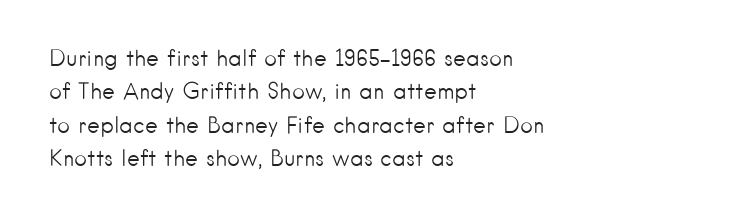
The image shows 22 px text type, upright; set left-aligned, normal line spacing (1.52x), normal letter spacing, not underlined.
